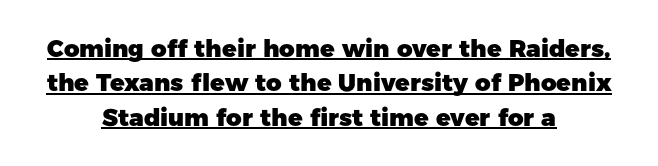
Q: Is the text bold? A: Yes.
Q: Is the text italic (slanted)? A: No, it is upright.
Q: Is the text underlined? A: Yes.
Q: How is the paragraph aligned? A: Centered.
Q: Is the spacing between letters normal or unusually wide? A: Normal.
Q: Is the spacing between lines tight, normal or loose? A: Normal.
